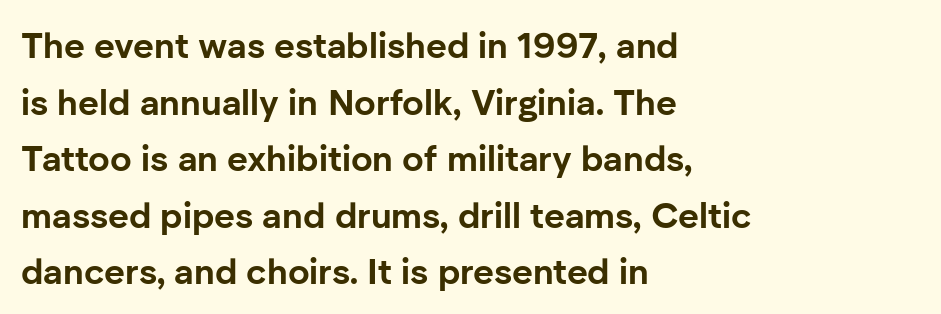
{"serif": "no", "italic": "no", "bold": "yes", "weight": "bold", "width": "normal", "stroke_contrast": "low", "x_height": "medium", "monospaced": "no", "underline": "no", "align": "left", "line_spacing": "normal", "line_spacing_ratio": 1.57, "letter_spacing": "normal", "letter_spacing_em": 0.0, "glyph_px": 36}
